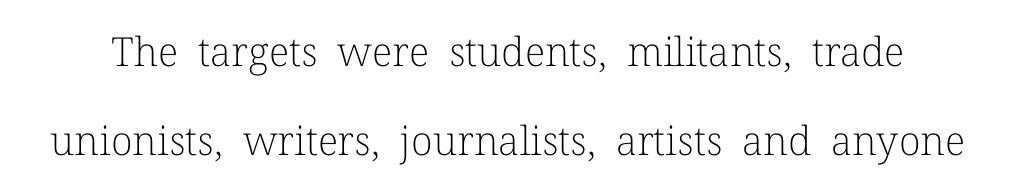
Q: Is the text bold? A: No.
Q: Is the text italic (slanted)? A: No, it is upright.
Q: Is the typeface a serif or a sans-serif typeface? A: Serif.
Q: Is the text underlined? A: No.
Q: Is the spacing between letters normal or unusually wide? A: Normal.
Q: Is the spacing between lines tight, normal or loose? A: Loose.
Q: Width (condensed, normal, or wide)? A: Normal.
Q: Stroke contrast? A: Low.
Q: x-height? A: Medium.
Q: Monospaced? A: No.
